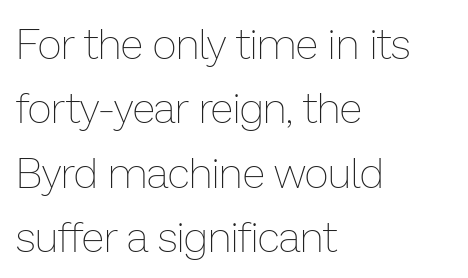
The image shows 42 px thin type, upright; set left-aligned, normal line spacing (1.53x), normal letter spacing, not underlined; low stroke contrast and a medium x-height.
